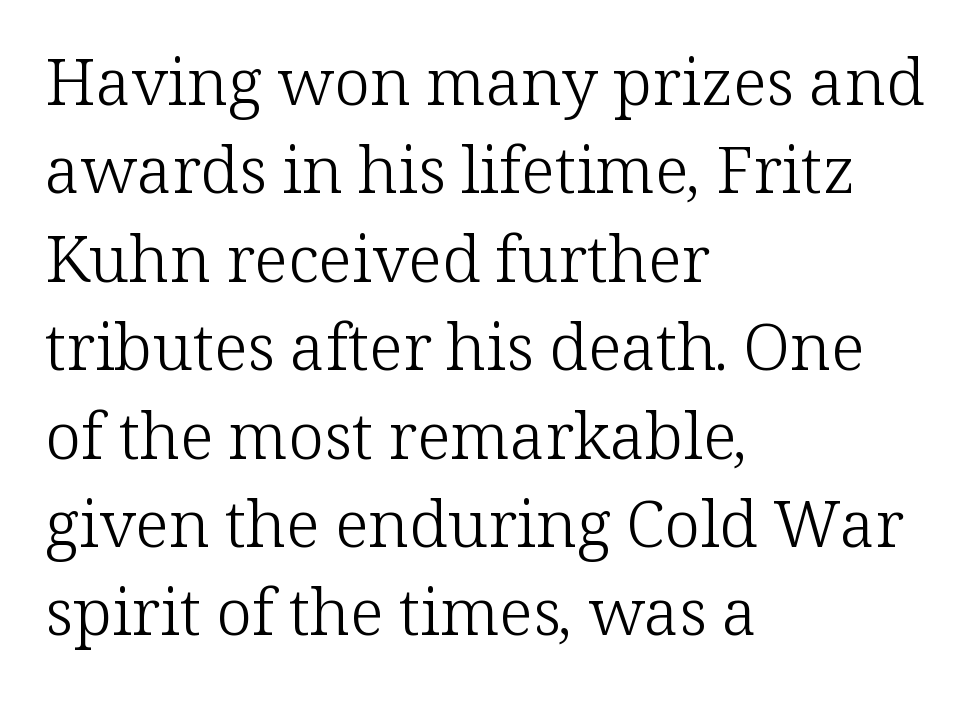
Q: Is the text bold? A: No.
Q: Is the text italic (slanted)? A: No, it is upright.
Q: Is the typeface a serif or a sans-serif typeface? A: Serif.
Q: Is the text underlined? A: No.
Q: How is the paragraph aligned? A: Left-aligned.
Q: Is the spacing between letters normal or unusually wide? A: Normal.
Q: Is the spacing between lines tight, normal or loose? A: Normal.
Q: Width (condensed, normal, or wide)? A: Normal.
Q: Stroke contrast? A: Low.
Q: x-height? A: Medium.
Q: Monospaced? A: No.
